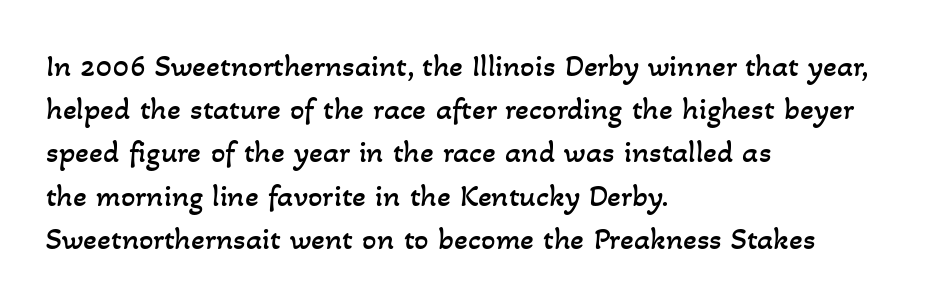
{"bold": "no", "weight": "regular", "width": "normal", "stroke_contrast": "low", "x_height": "small", "monospaced": "no", "underline": "no", "align": "left", "line_spacing": "normal", "line_spacing_ratio": 1.35, "letter_spacing": "normal", "letter_spacing_em": 0.0, "glyph_px": 32}
